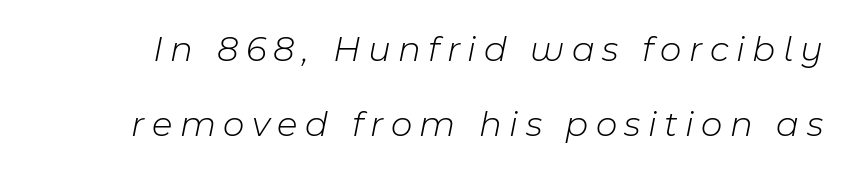
{"italic": "yes", "lean": "right", "slant_degrees": 11, "bold": "no", "weight": "light", "width": "normal", "stroke_contrast": "low", "x_height": "medium", "monospaced": "no", "underline": "no", "line_spacing": "loose", "line_spacing_ratio": 2.04, "letter_spacing": "wide", "letter_spacing_em": 0.2, "glyph_px": 37}
